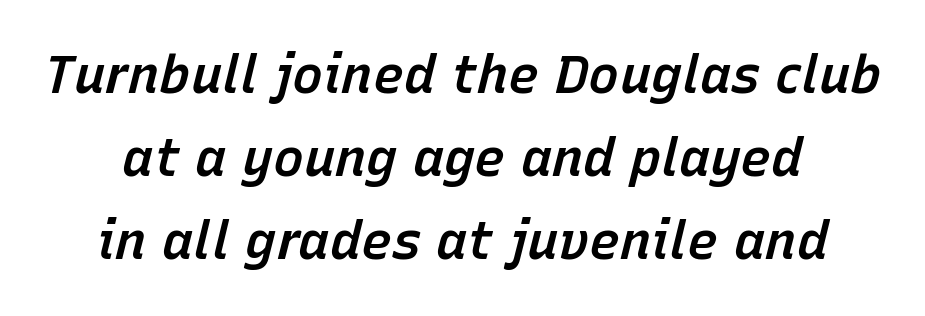
{"italic": "yes", "lean": "right", "slant_degrees": 15, "bold": "semi", "weight": "semibold", "width": "normal", "stroke_contrast": "low", "x_height": "medium", "monospaced": "no", "underline": "no", "line_spacing": "normal", "line_spacing_ratio": 1.6, "letter_spacing": "normal", "letter_spacing_em": 0.0, "glyph_px": 52}
